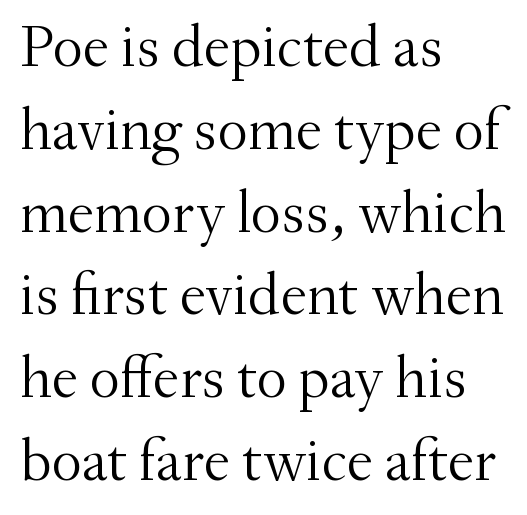
Line starts are locked; line ends wander. The text was rendered using a seriffed face with decorative stroke endings. The words here are not underlined. In terms of posture, this sample is upright.
